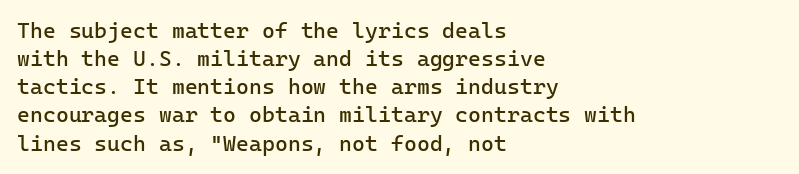
The image shows 22 px text type, upright; set left-aligned, normal line spacing (1.28x), normal letter spacing, not underlined.
